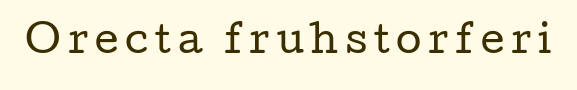
The passage shown is typed in a proportional face where columns would drift. Characters remain perfectly vertical along every line. Unlike a clean sans, this face finishes its strokes with serifs. A bare baseline throughout the passage.
